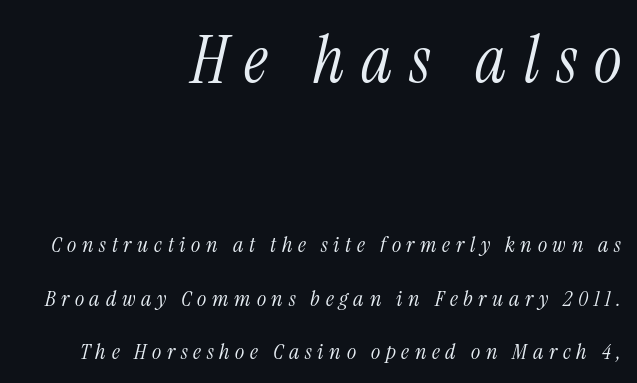
The image shows 66 px light, condensed serif type, italic (leaning right); set right-aligned, loose line spacing (2.44x), unusually wide letter spacing (+0.26 em), not underlined; the first (top) block is 3.0x larger; medium stroke contrast and a medium x-height.
